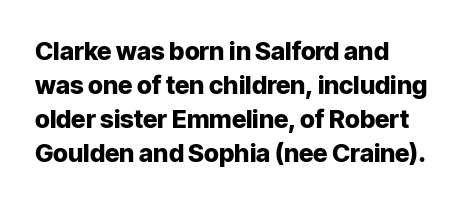
Just letters on the line, the space beneath them empty. No italicization has been applied; the sample stays upright. The rows are spaced the way most documents space them. The glyphs have the mass of a bold cut. Look at the tracking — it's just the regular setting, nothing added. Each line starts at the same left margin while the right side varies.
